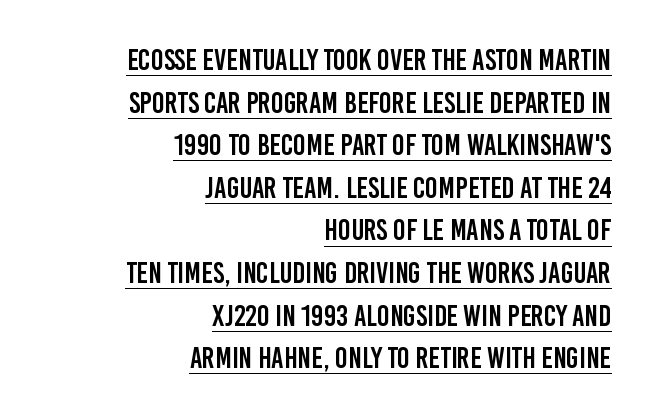
{"serif": "no", "italic": "no", "width": "condensed", "stroke_contrast": "low", "x_height": "large", "monospaced": "no", "underline": "yes", "align": "right", "line_spacing": "normal", "line_spacing_ratio": 1.42, "letter_spacing": "normal", "letter_spacing_em": 0.0, "glyph_px": 30}
